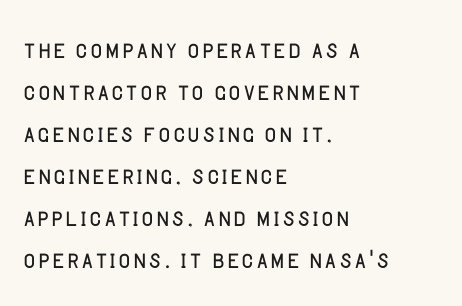
Vertical spacing — default. Decoration check: the copy has no underline. Classification — sans serif. The letters advance in unequal steps, a hallmark of proportional type. Think standard paragraph weight, or any step lighter than that. You could call the tracking neutral — neither tight nor loose.
